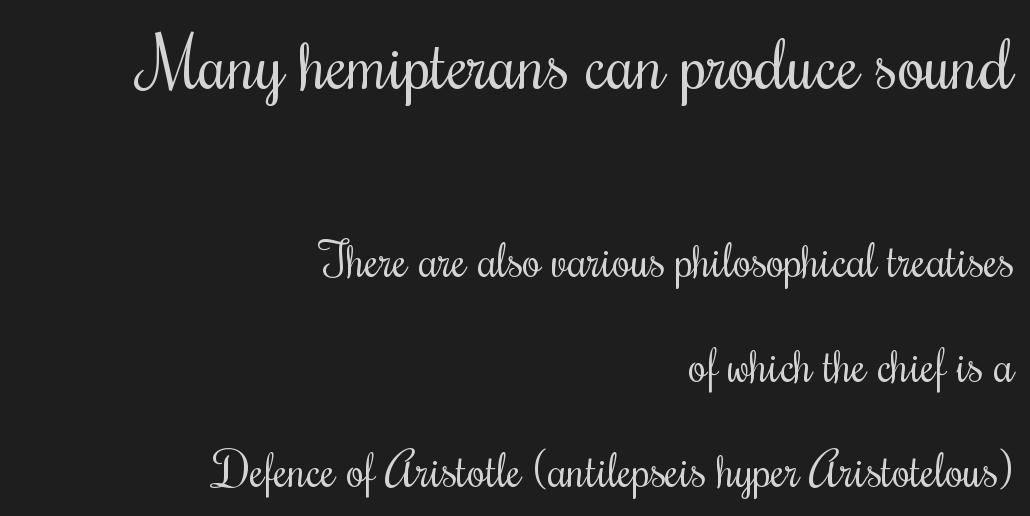
These lines are rendered in a variable-pitch font. This reads as an unemphasized weight, regular at the heaviest. The lines are quadded right. Compared with typical body copy, the letter spacing here is the same.
